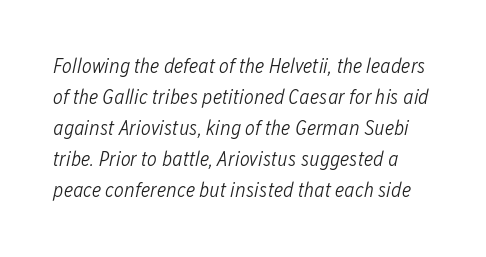
{"italic": "yes", "lean": "right", "slant_degrees": 12, "bold": "no", "underline": "no", "line_spacing": "normal", "line_spacing_ratio": 1.48, "letter_spacing": "normal", "letter_spacing_em": 0.0, "glyph_px": 21}
